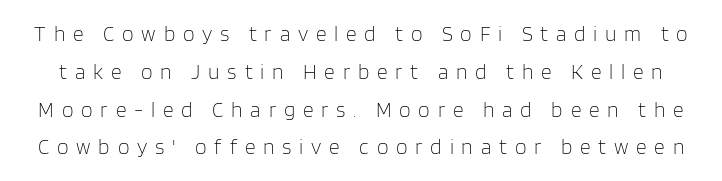
{"italic": "no", "bold": "no", "underline": "no", "line_spacing_ratio": 1.8, "letter_spacing": "wide", "letter_spacing_em": 0.37, "glyph_px": 21}
